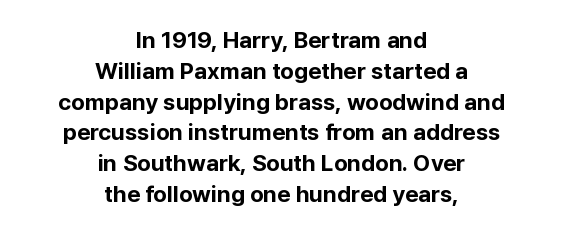
The image shows 23 px bold type, upright; set centered, normal line spacing (1.34x), normal letter spacing, not underlined.
